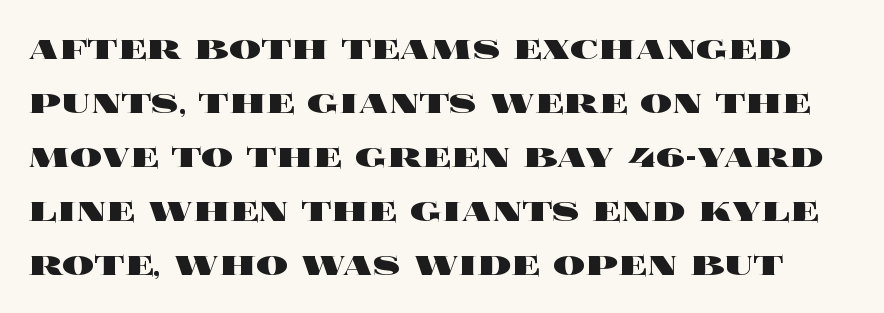
Q: Is the text bold? A: Yes.
Q: Is the text italic (slanted)? A: No, it is upright.
Q: Is the text underlined? A: No.
Q: Is the spacing between letters normal or unusually wide? A: Normal.
Q: Is the spacing between lines tight, normal or loose? A: Normal.
Q: Width (condensed, normal, or wide)? A: Wide.
Q: x-height? A: Large.
Q: Monospaced? A: No.
